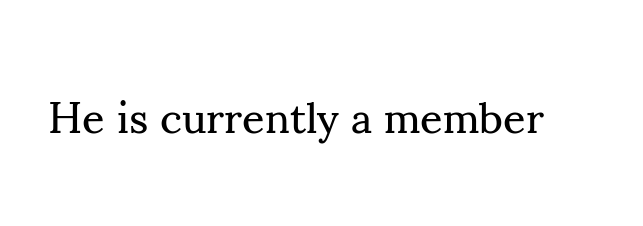
Tall strokes in this sample are plumb rather than angled. The strip under each line holds only bare page. Stems here are at most as thick as an everyday book face. Inter-character spacing is left at the font's built-in metrics.
